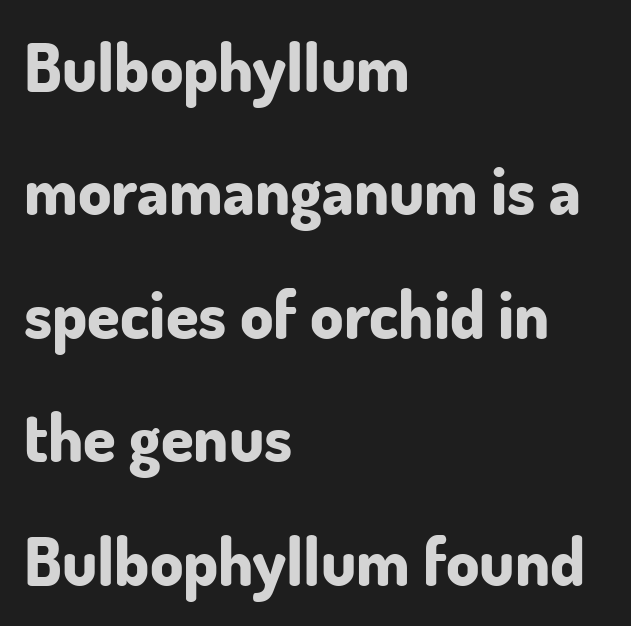
{"serif": "no", "italic": "no", "bold": "yes", "weight": "bold", "width": "normal", "stroke_contrast": "low", "x_height": "small", "monospaced": "no", "underline": "no", "align": "left", "line_spacing_ratio": 1.87, "letter_spacing": "normal", "letter_spacing_em": 0.0, "glyph_px": 66}
